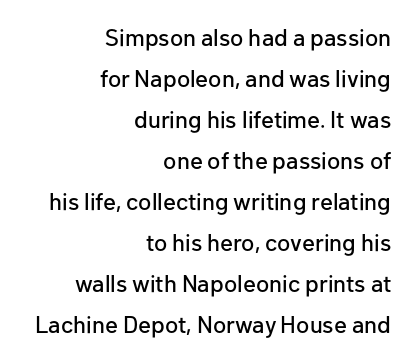
The image shows 24 px text type, upright; set right-aligned, line spacing 1.71x, normal letter spacing, not underlined.
